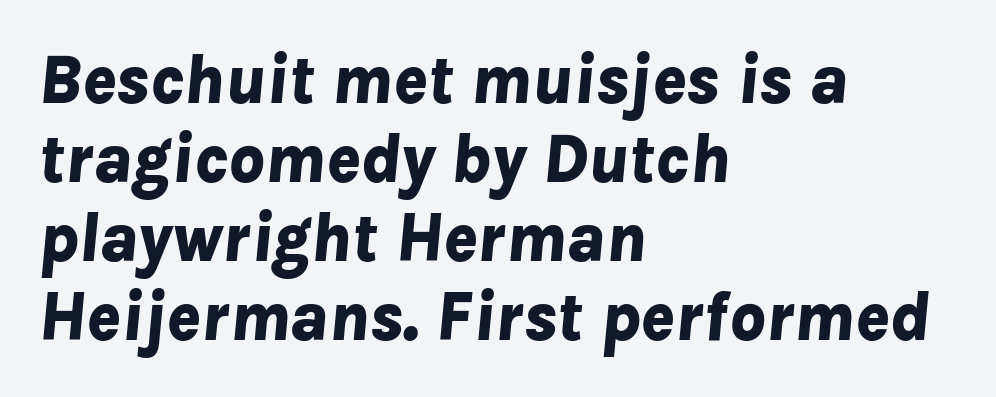
Q: Is the text bold? A: Yes.
Q: Is the text italic (slanted)? A: Yes, it leans right by about 8 degrees.
Q: Is the text underlined? A: No.
Q: How is the paragraph aligned? A: Left-aligned.
Q: Is the spacing between letters normal or unusually wide? A: Normal.
Q: Is the spacing between lines tight, normal or loose? A: Tight.
Q: Width (condensed, normal, or wide)? A: Normal.
Q: Stroke contrast? A: Low.
Q: x-height? A: Medium.
Q: Monospaced? A: No.
